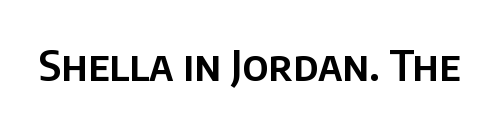
{"serif": "no", "italic": "no", "width": "normal", "stroke_contrast": "low", "x_height": "large", "monospaced": "no", "underline": "no", "letter_spacing": "normal", "letter_spacing_em": 0.0, "glyph_px": 42}
